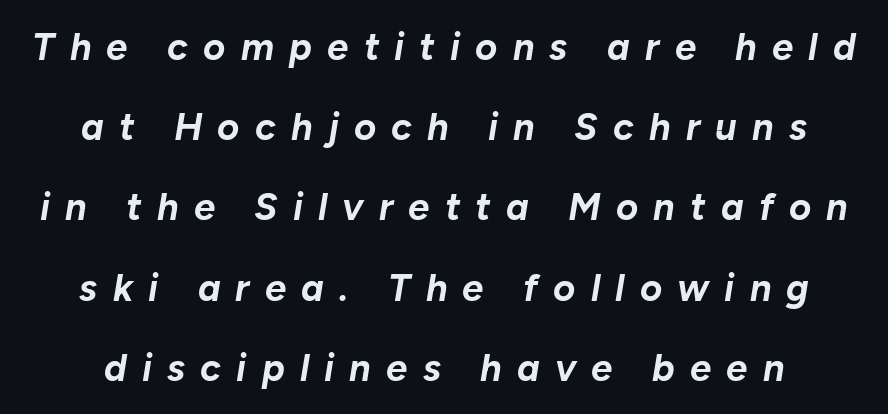
Q: Is the text bold? A: Yes.
Q: Is the text italic (slanted)? A: Yes, it leans right by about 10 degrees.
Q: Is the text underlined? A: No.
Q: Is the spacing between letters normal or unusually wide? A: Unusually wide.
Q: Is the spacing between lines tight, normal or loose? A: Loose.
Q: Width (condensed, normal, or wide)? A: Normal.
Q: Stroke contrast? A: Low.
Q: x-height? A: Medium.
Q: Monospaced? A: No.
